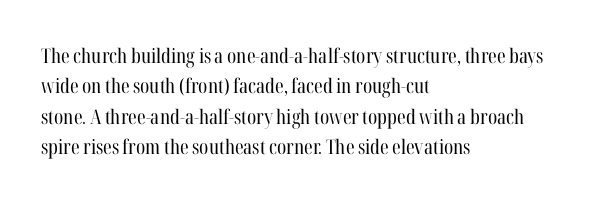
The image shows 20 px text type, upright; set left-aligned, normal line spacing (1.52x), normal letter spacing, not underlined.
